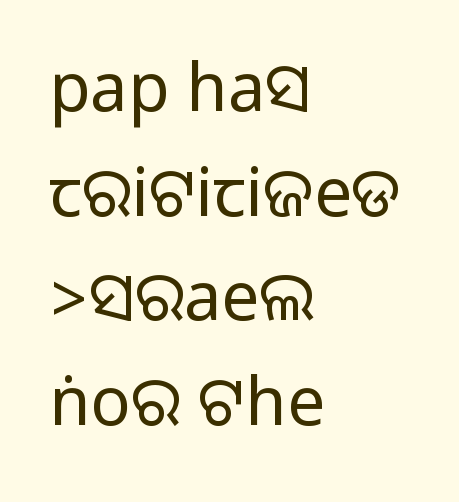
The letterforms sit shoulder to shoulder at normal distance. A sans-serif font was chosen for this passage. Each row of text sits above clean, open space. Where is the straight margin? On the left. Honestly, the row spacing looks completely unremarkable. It's the straight-up-and-down kind of type.
